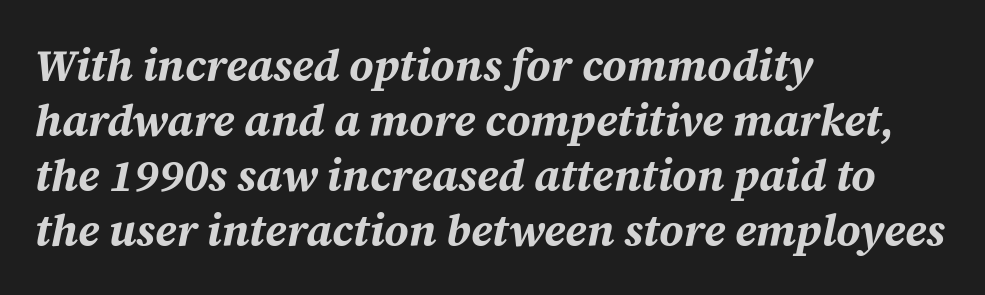
Q: Is the text bold? A: Yes.
Q: Is the text italic (slanted)? A: Yes, it leans right by about 12 degrees.
Q: Is the text underlined? A: No.
Q: How is the paragraph aligned? A: Left-aligned.
Q: Is the spacing between letters normal or unusually wide? A: Normal.
Q: Is the spacing between lines tight, normal or loose? A: Normal.
Q: Width (condensed, normal, or wide)? A: Normal.
Q: Stroke contrast? A: Medium.
Q: x-height? A: Medium.
Q: Monospaced? A: No.
